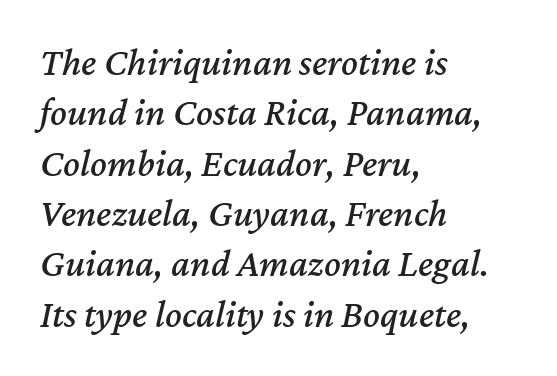
{"italic": "yes", "lean": "right", "slant_degrees": 12, "width": "normal", "stroke_contrast": "medium", "x_height": "medium", "monospaced": "no", "underline": "no", "align": "left", "line_spacing": "normal", "line_spacing_ratio": 1.29, "letter_spacing": "normal", "letter_spacing_em": 0.0, "glyph_px": 39}
